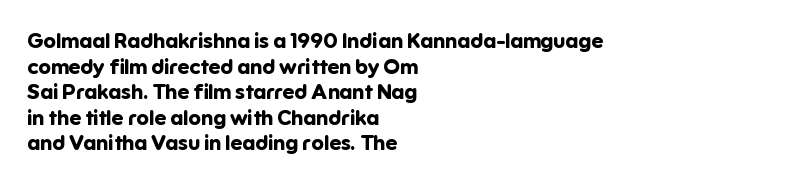
{"italic": "no", "bold": "yes", "underline": "no", "align": "left", "line_spacing_ratio": 1.22, "letter_spacing": "normal", "letter_spacing_em": 0.0, "glyph_px": 21}
